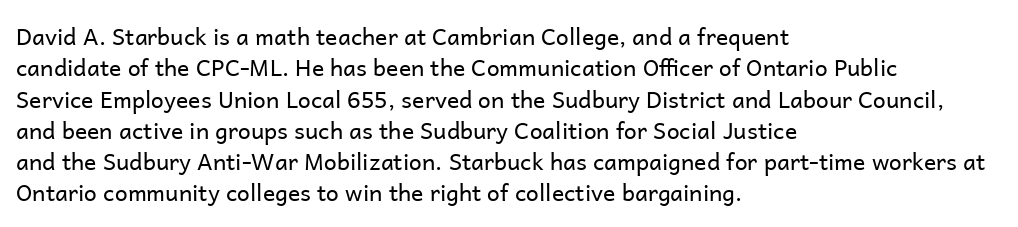
Q: Is the text bold? A: No.
Q: Is the text italic (slanted)? A: No, it is upright.
Q: Is the text underlined? A: No.
Q: How is the paragraph aligned? A: Left-aligned.
Q: Is the spacing between letters normal or unusually wide? A: Normal.
Q: Is the spacing between lines tight, normal or loose? A: Normal.
